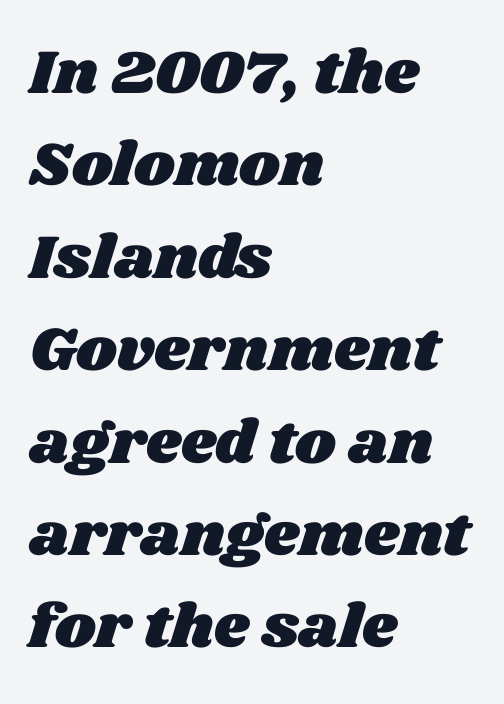
The image shows 62 px wide type; set left-aligned, normal line spacing (1.49x), normal letter spacing, not underlined; medium stroke contrast and a large x-height.
